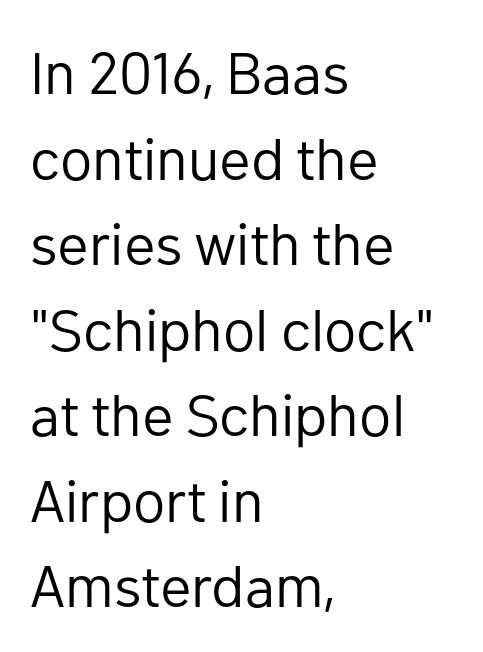
The image shows 59 px regular-weight sans-serif type, upright; set left-aligned, normal line spacing (1.45x), normal letter spacing, not underlined; low stroke contrast and a medium x-height.
